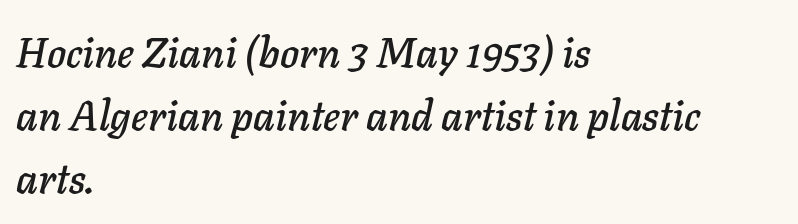
{"italic": "yes", "lean": "right", "slant_degrees": 11, "width": "normal", "stroke_contrast": "low", "x_height": "medium", "monospaced": "no", "underline": "no", "align": "left", "line_spacing": "normal", "line_spacing_ratio": 1.54, "letter_spacing": "normal", "letter_spacing_em": 0.0, "glyph_px": 41}
